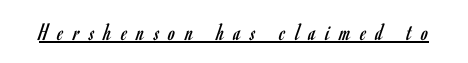
The lettering is marked with a stroke running underneath it. The letters are spread apart with noticeably loose tracking. Caption: face not bold, strokes unweighted.
